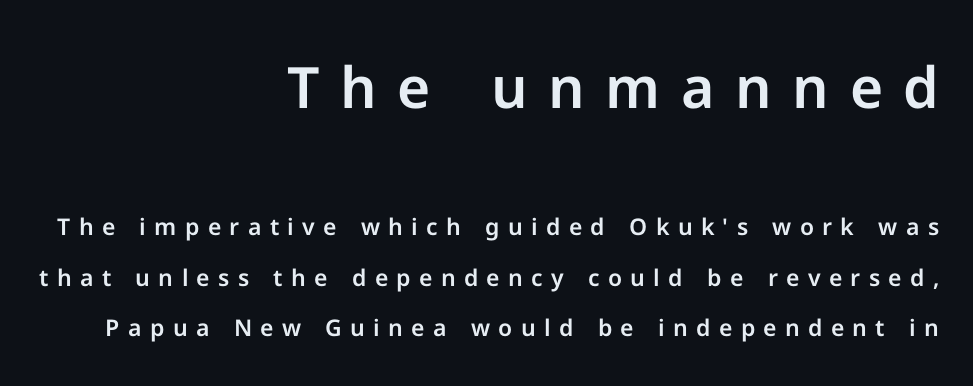
{"serif": "no", "italic": "no", "width": "normal", "stroke_contrast": "low", "x_height": "medium", "monospaced": "no", "underline": "no", "align": "right", "line_spacing": "loose", "line_spacing_ratio": 2.2, "letter_spacing": "wide", "letter_spacing_em": 0.36, "larger_block": "first", "size_ratio": 2.48, "glyph_px": 57}
